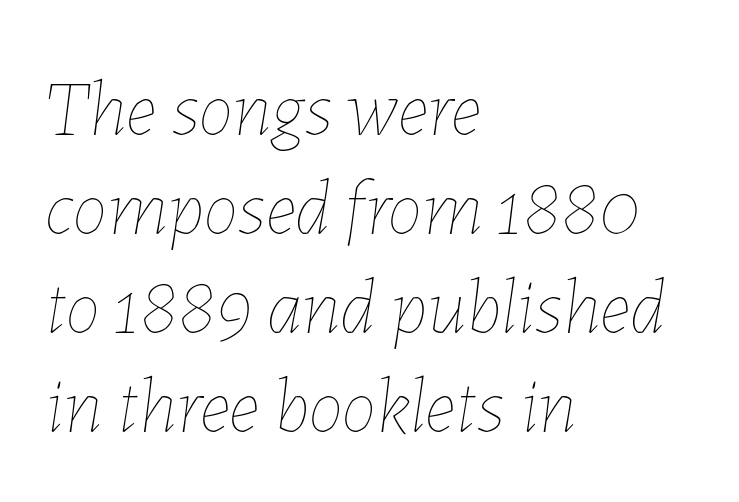
The image shows 78 px thin type, italic (leaning right); set left-aligned, normal line spacing (1.27x), normal letter spacing, not underlined; low stroke contrast and a medium x-height.
